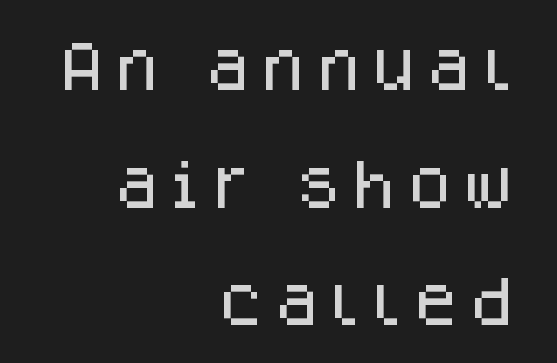
Note the varied advance widths — an 'i' is clearly narrower than an 'm'. Unmarked baselines from the first word to the last. Serif or sans? Sans — the stroke terminals are bare. Baseline-to-baseline distance is far greater than the letter height.
